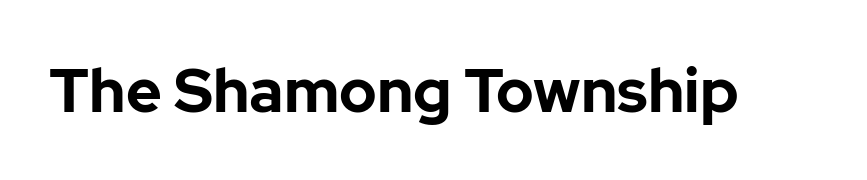
The image shows 61 px bold sans-serif type, upright; set normal letter spacing, not underlined; low stroke contrast and a medium x-height.
